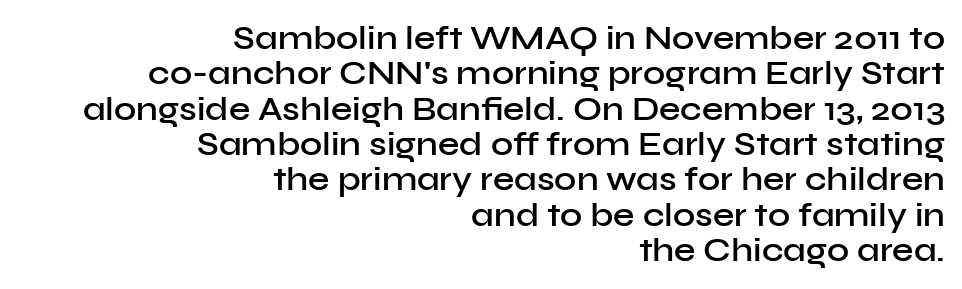
The image shows 34 px semibold sans-serif type, upright; set right-aligned, tight line spacing (1.04x), normal letter spacing, not underlined; low stroke contrast and a medium x-height.
